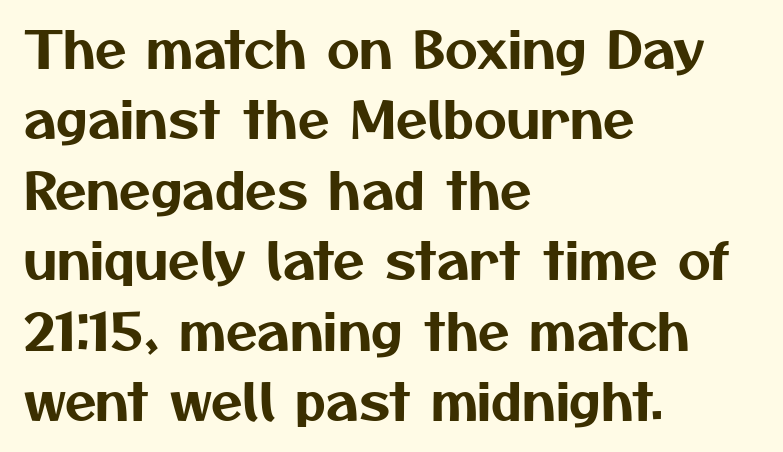
The image shows 51 px sans-serif type; set left-aligned, normal line spacing (1.38x), normal letter spacing, not underlined; medium stroke contrast and a medium x-height.
